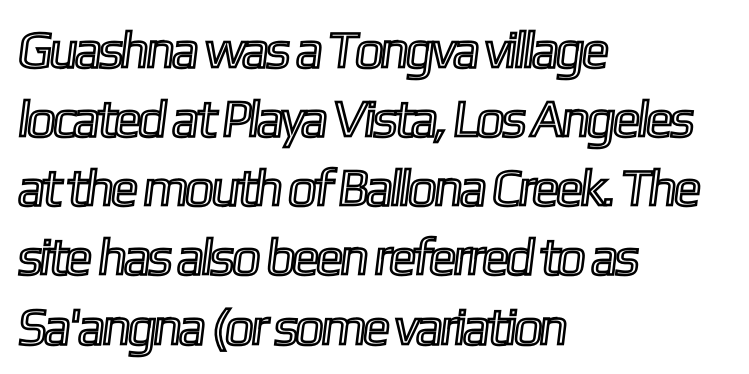
Horizontal bands of white between lines are of average thickness. These lines are rendered in a variable-pitch font. The area under the type is left untouched. The ragged edge is on the right, which tells us the setting is flush left. Characters follow at the spacing the type designer built in.
